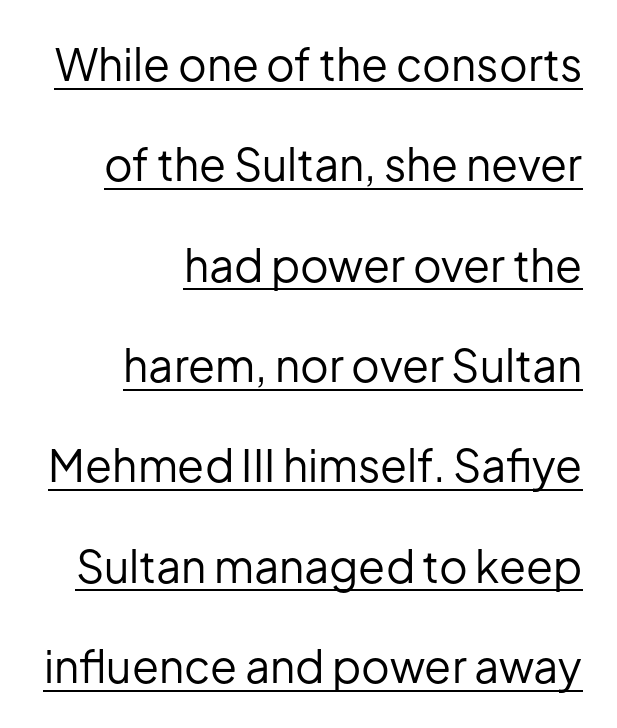
{"serif": "no", "italic": "no", "bold": "no", "weight": "regular", "width": "normal", "stroke_contrast": "low", "x_height": "medium", "monospaced": "no", "underline": "yes", "align": "right", "line_spacing": "loose", "line_spacing_ratio": 2.28, "letter_spacing": "normal", "letter_spacing_em": 0.0, "glyph_px": 44}
